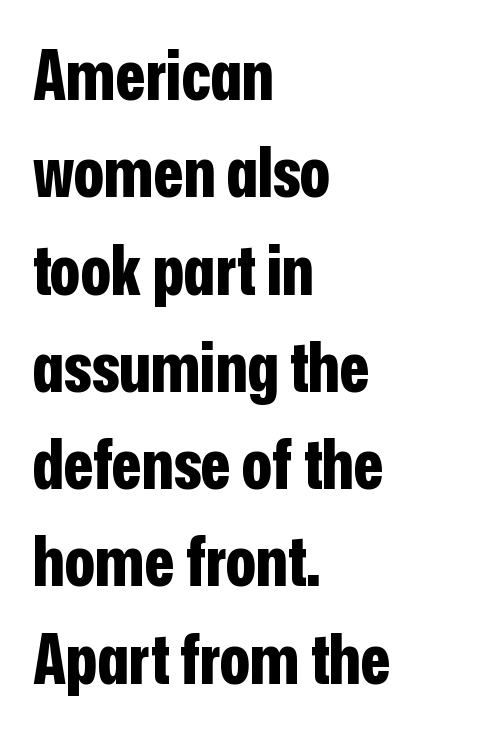
The paragraph has a hard left edge and a soft right edge. Quick note: underline off. Vertically, the passage feels balanced, rows spaced as you'd expect. The rendering keeps characters at their native spacing. Vertical strokes here are truly vertical.
